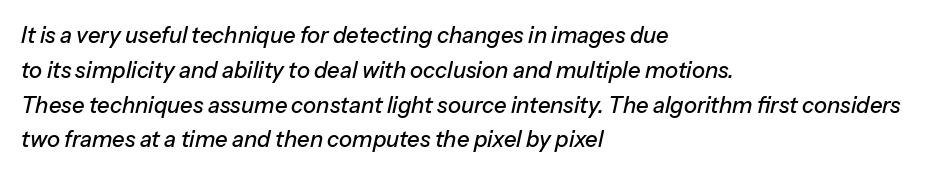
Q: Is the text italic (slanted)? A: Yes, it leans right by about 13 degrees.
Q: Is the text underlined? A: No.
Q: How is the paragraph aligned? A: Left-aligned.
Q: Is the spacing between letters normal or unusually wide? A: Normal.
Q: Is the spacing between lines tight, normal or loose? A: Normal.
